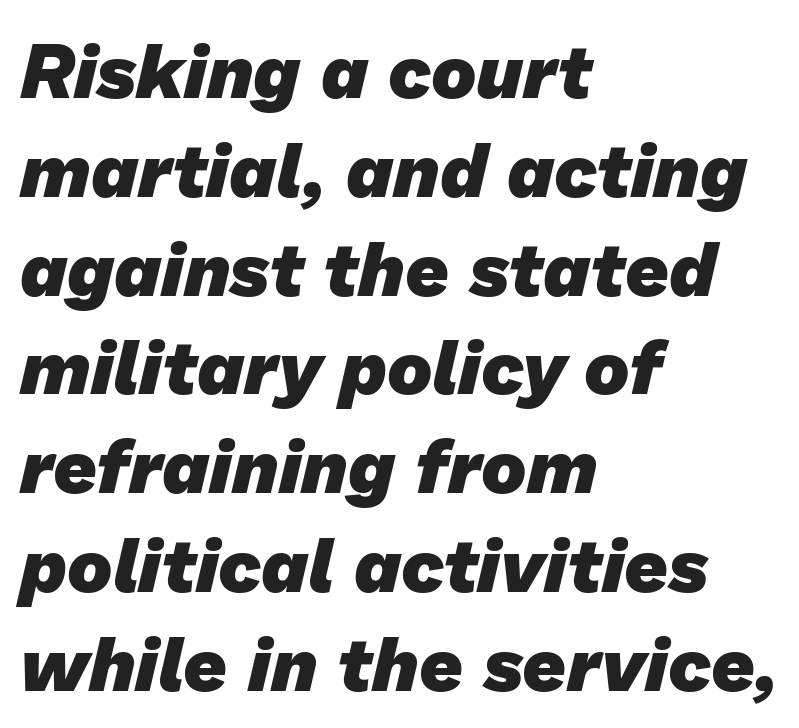
Q: Is the text bold? A: Yes.
Q: Is the typeface a serif or a sans-serif typeface? A: Sans-serif.
Q: Is the text underlined? A: No.
Q: How is the paragraph aligned? A: Left-aligned.
Q: Is the spacing between letters normal or unusually wide? A: Normal.
Q: Is the spacing between lines tight, normal or loose? A: Normal.
Q: Width (condensed, normal, or wide)? A: Normal.
Q: Stroke contrast? A: Low.
Q: x-height? A: Medium.
Q: Monospaced? A: No.
